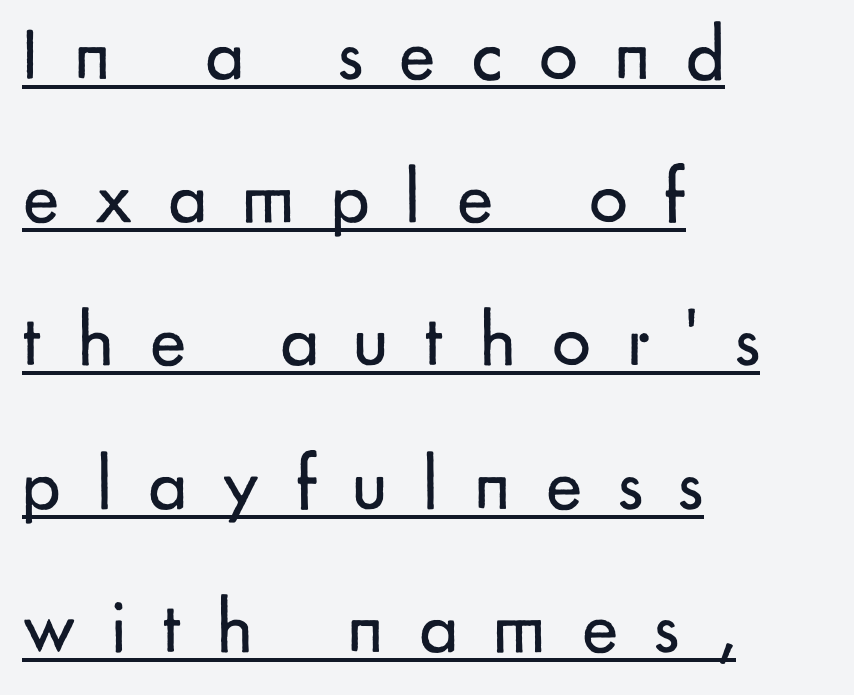
The image shows 77 px regular-weight sans-serif type, upright; set left-aligned, line spacing 1.86x, unusually wide letter spacing (+0.46 em), underlined; low stroke contrast and a small x-height.
